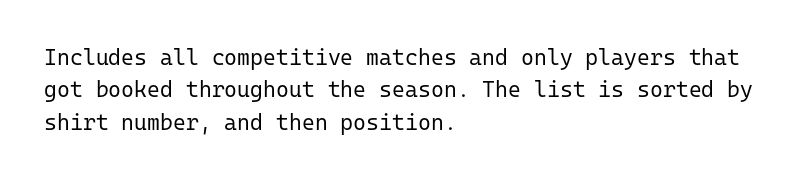
Does extra space separate the letters? No, they use regular spacing. Compared with a typical body face, this is equally light or lighter still. Casual observation: everything's shoved over to the left. This sample keeps an unexceptional amount of space between lines.
